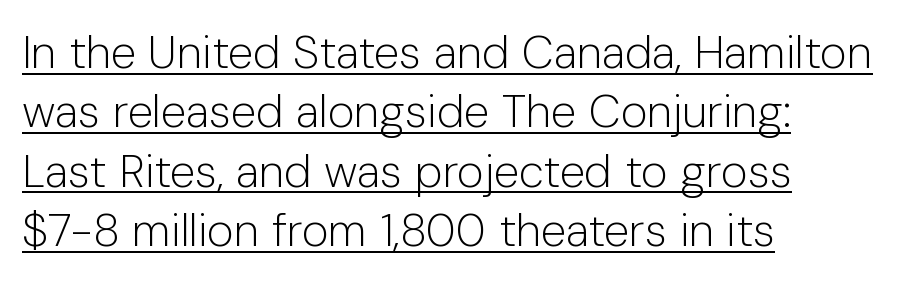
{"serif": "no", "italic": "no", "bold": "no", "weight": "light", "width": "normal", "stroke_contrast": "low", "x_height": "medium", "monospaced": "no", "underline": "yes", "align": "left", "line_spacing": "normal", "line_spacing_ratio": 1.29, "letter_spacing": "normal", "letter_spacing_em": 0.0, "glyph_px": 46}
